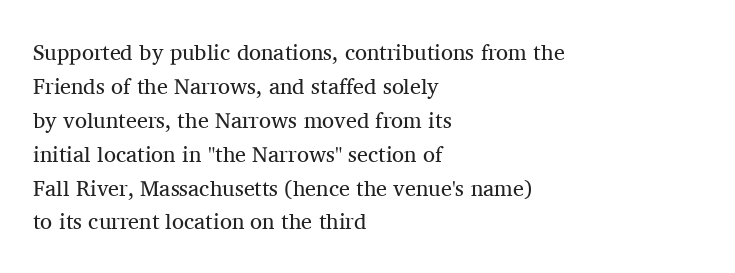
Q: Is the text bold? A: No.
Q: Is the text italic (slanted)? A: No, it is upright.
Q: Is the text underlined? A: No.
Q: How is the paragraph aligned? A: Left-aligned.
Q: Is the spacing between letters normal or unusually wide? A: Normal.
Q: Is the spacing between lines tight, normal or loose? A: Normal.
